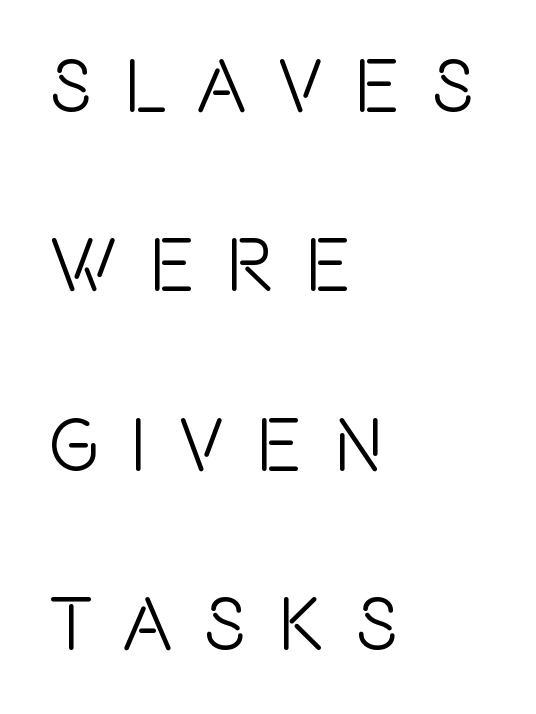
A typesetter would call this proportional, since set widths differ per character. Does the leading feel generous? Absolutely, it's lavish. Every character sits straight up, as roman type does. Check where the strokes stop: nothing finishes them off — pure sans.
